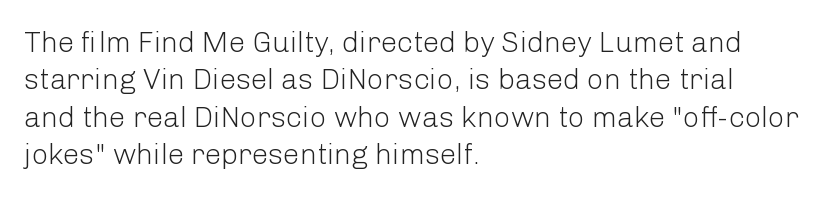
Q: Is the text bold? A: No.
Q: Is the text italic (slanted)? A: No, it is upright.
Q: Is the typeface a serif or a sans-serif typeface? A: Sans-serif.
Q: Is the text underlined? A: No.
Q: How is the paragraph aligned? A: Left-aligned.
Q: Is the spacing between letters normal or unusually wide? A: Normal.
Q: Is the spacing between lines tight, normal or loose? A: Normal.
Q: Width (condensed, normal, or wide)? A: Normal.
Q: Stroke contrast? A: Low.
Q: x-height? A: Medium.
Q: Monospaced? A: No.
